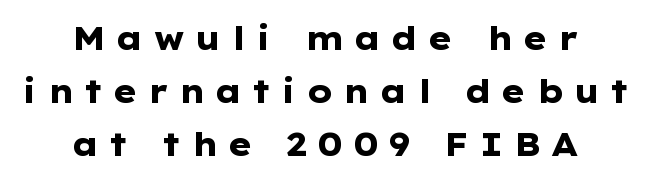
The image shows 32 px heavy, wide sans-serif type, upright; set centered, normal line spacing (1.66x), unusually wide letter spacing (+0.29 em), not underlined; low stroke contrast and a medium x-height.
